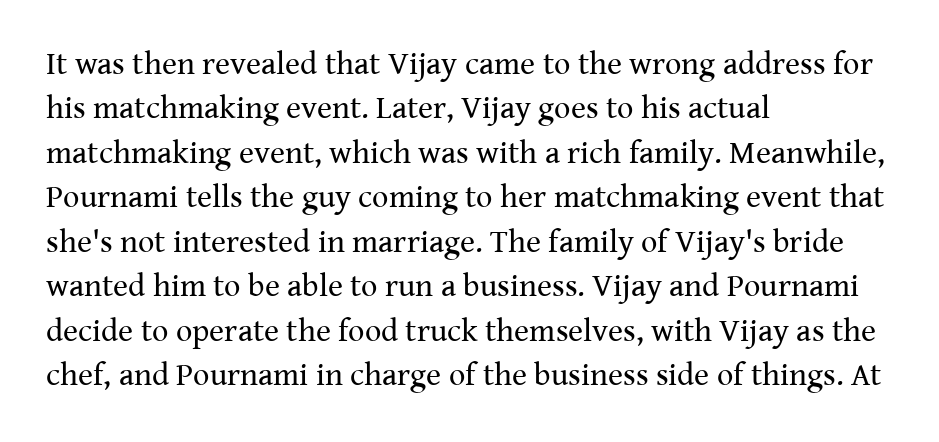
Reading down the block, your eye returns to a fixed left position each line. The typeface chosen for these lines features serifs. The gaps between neighbouring characters are ordinary and unremarkable. Each stroke keeps to a modest, everyday thickness or less.
